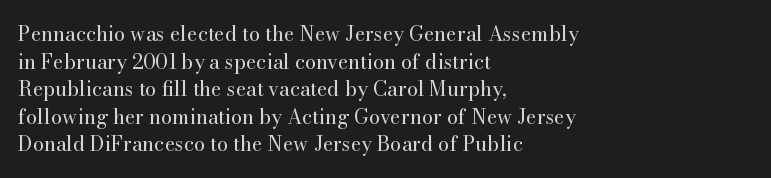
This rendering leaves character spacing at its baseline value. These lines stack with their left ends in a neat column. Reading down the column, the eye jumps a familiar distance to each next line. Stroke mass is kept to a normal reading level or below. Unlike italic type, these characters show no tilt at all. No word sits above an underline.
